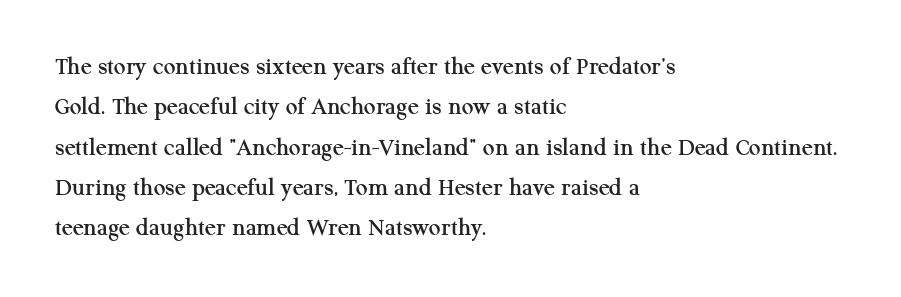
{"italic": "no", "underline": "no", "align": "left", "line_spacing": "normal", "line_spacing_ratio": 1.55, "letter_spacing": "normal", "letter_spacing_em": 0.0, "glyph_px": 26}
